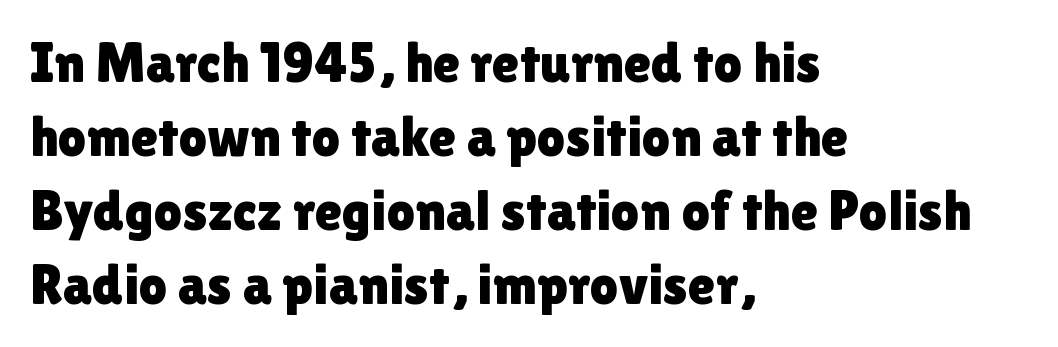
{"serif": "no", "italic": "no", "width": "normal", "x_height": "medium", "monospaced": "no", "underline": "no", "align": "left", "line_spacing": "normal", "line_spacing_ratio": 1.32, "letter_spacing": "normal", "letter_spacing_em": 0.0, "glyph_px": 56}
